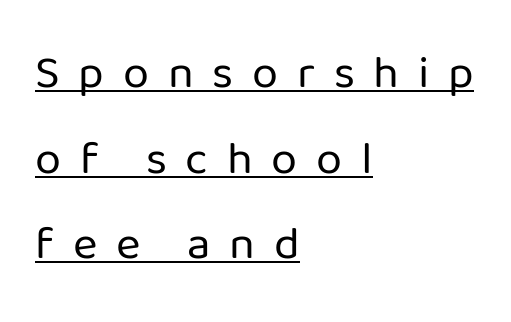
The image shows 47 px regular-weight sans-serif type, upright; set left-aligned, line spacing 1.82x, unusually wide letter spacing (+0.4 em), underlined; low stroke contrast and a medium x-height.
